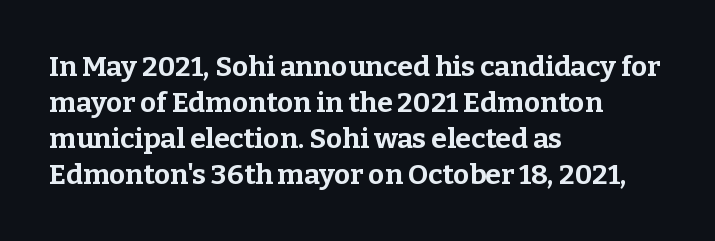
{"serif": "yes", "italic": "no", "bold": "yes", "weight": "bold", "width": "normal", "stroke_contrast": "low", "x_height": "medium", "monospaced": "no", "underline": "no", "align": "left", "line_spacing": "normal", "line_spacing_ratio": 1.28, "letter_spacing": "normal", "letter_spacing_em": 0.0, "glyph_px": 28}
